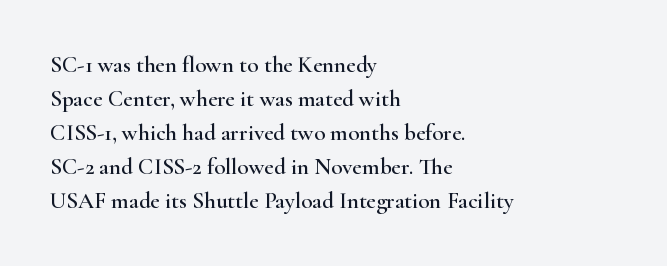
{"italic": "no", "underline": "no", "align": "left", "line_spacing": "normal", "line_spacing_ratio": 1.48, "letter_spacing": "normal", "letter_spacing_em": 0.0, "glyph_px": 23}
